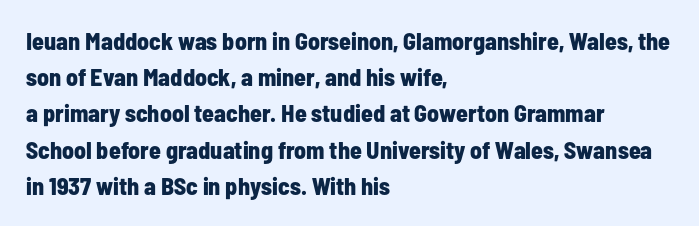
The image shows 24 px bold type, upright; set left-aligned, normal line spacing (1.51x), normal letter spacing, not underlined.
